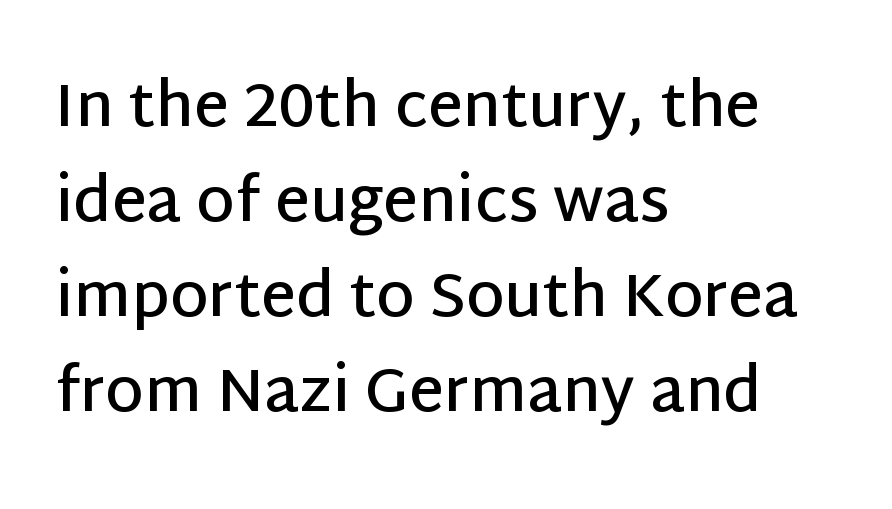
Q: Is the text bold? A: Semi-bold.
Q: Is the text italic (slanted)? A: No, it is upright.
Q: Is the typeface a serif or a sans-serif typeface? A: Sans-serif.
Q: Is the text underlined? A: No.
Q: How is the paragraph aligned? A: Left-aligned.
Q: Is the spacing between letters normal or unusually wide? A: Normal.
Q: Is the spacing between lines tight, normal or loose? A: Normal.
Q: Width (condensed, normal, or wide)? A: Normal.
Q: Stroke contrast? A: Low.
Q: x-height? A: Large.
Q: Monospaced? A: No.
